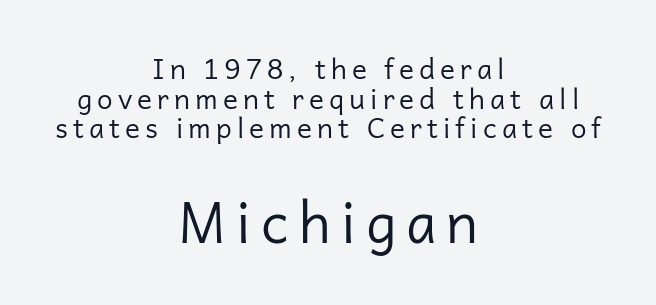
Check where the strokes stop: nothing finishes them off — pure sans. The passage shown begins with its smaller block and ends with its larger one. Check under the words: just untouched page. Leading is clearly below the norm, producing a dense column. Italic? Not at all — the glyphs are vertical.
